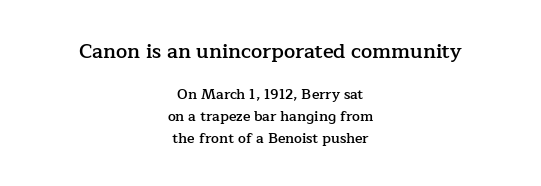
Q: Is the text bold? A: Semi-bold.
Q: Is the text italic (slanted)? A: No, it is upright.
Q: Is the text underlined? A: No.
Q: How is the paragraph aligned? A: Centered.
Q: Is the spacing between letters normal or unusually wide? A: Normal.
Q: Is the spacing between lines tight, normal or loose? A: Normal.
Q: Which block of text is set in a larger size, the first (top) or the second (bottom)? A: The first (top) one.
